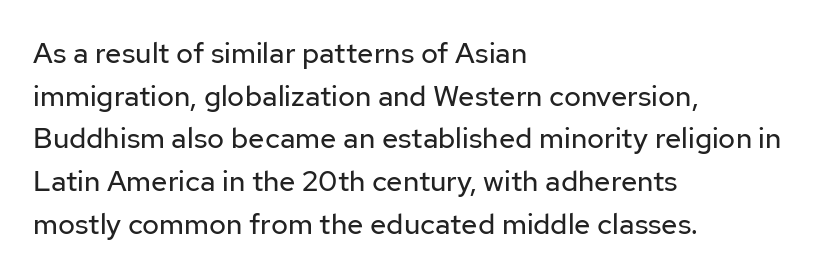
The specimen omits any rule beneath the text block's lines. This is sans-serif lettering, the kind often seen on screens and signage. Horizontally, the lines are justified to the leading edge only. Evenly set lines give the paragraph a standard silhouette. The specimen reads as upright at a glance. Stroke mass is kept to a normal reading level or below.
